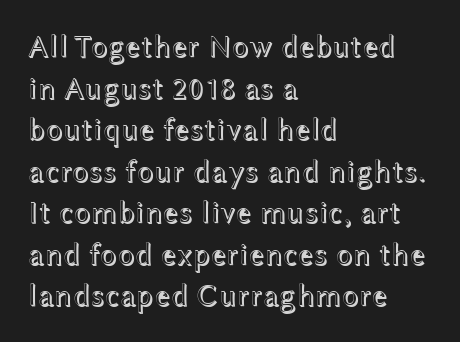
The image shows 31 px wide type, upright; set left-aligned, normal line spacing (1.34x), normal letter spacing, not underlined; a medium x-height.
